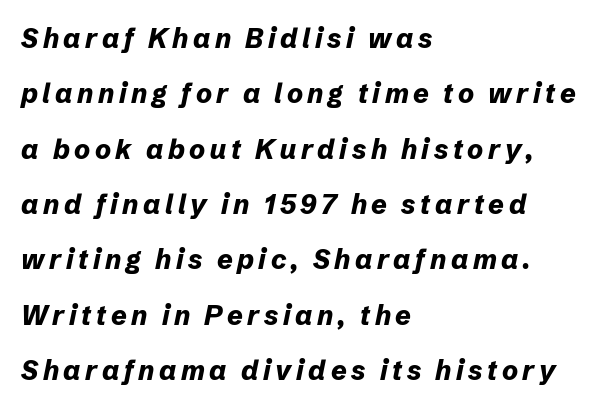
{"italic": "yes", "lean": "right", "slant_degrees": 12, "bold": "yes", "underline": "no", "align": "left", "line_spacing": "loose", "line_spacing_ratio": 2.05, "glyph_px": 27}
